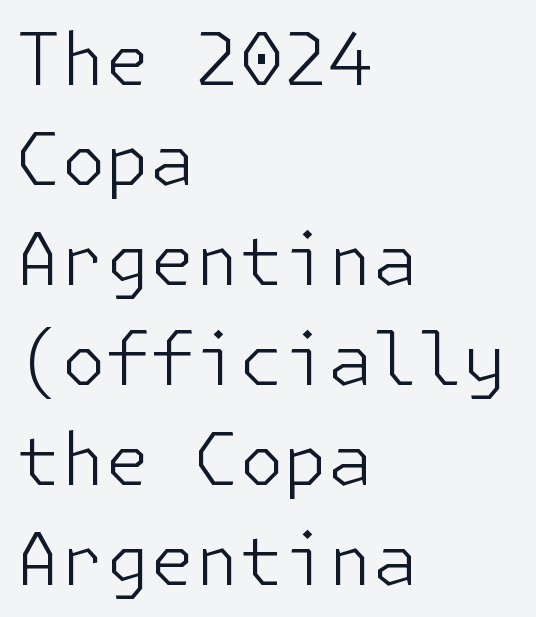
{"serif": "no", "italic": "no", "bold": "no", "weight": "light", "width": "normal", "stroke_contrast": "low", "x_height": "medium", "underline": "no", "align": "left", "line_spacing": "normal", "line_spacing_ratio": 1.39, "letter_spacing": "normal", "letter_spacing_em": 0.0, "glyph_px": 72}
